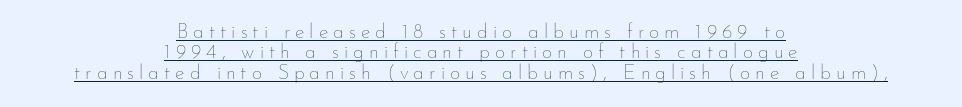
{"italic": "no", "bold": "no", "underline": "yes", "align": "center", "line_spacing": "tight", "line_spacing_ratio": 1.02, "letter_spacing": "wide", "letter_spacing_em": 0.25, "glyph_px": 20}
